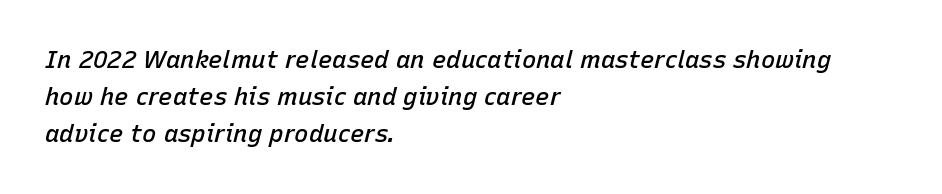
Does the lettering tilt? It does — this is italic. The zone under the glyphs is completely vacant. Layout note: lines flush left. Does the leading feel generous? No, just average.
